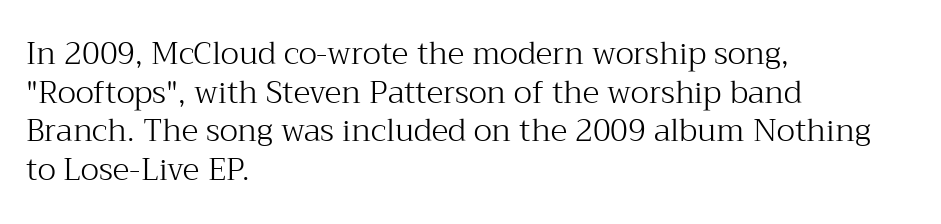
{"serif": "yes", "italic": "no", "bold": "no", "weight": "light", "width": "normal", "stroke_contrast": "medium", "x_height": "medium", "monospaced": "no", "underline": "no", "align": "left", "line_spacing": "normal", "line_spacing_ratio": 1.25, "letter_spacing": "normal", "letter_spacing_em": 0.0, "glyph_px": 31}
